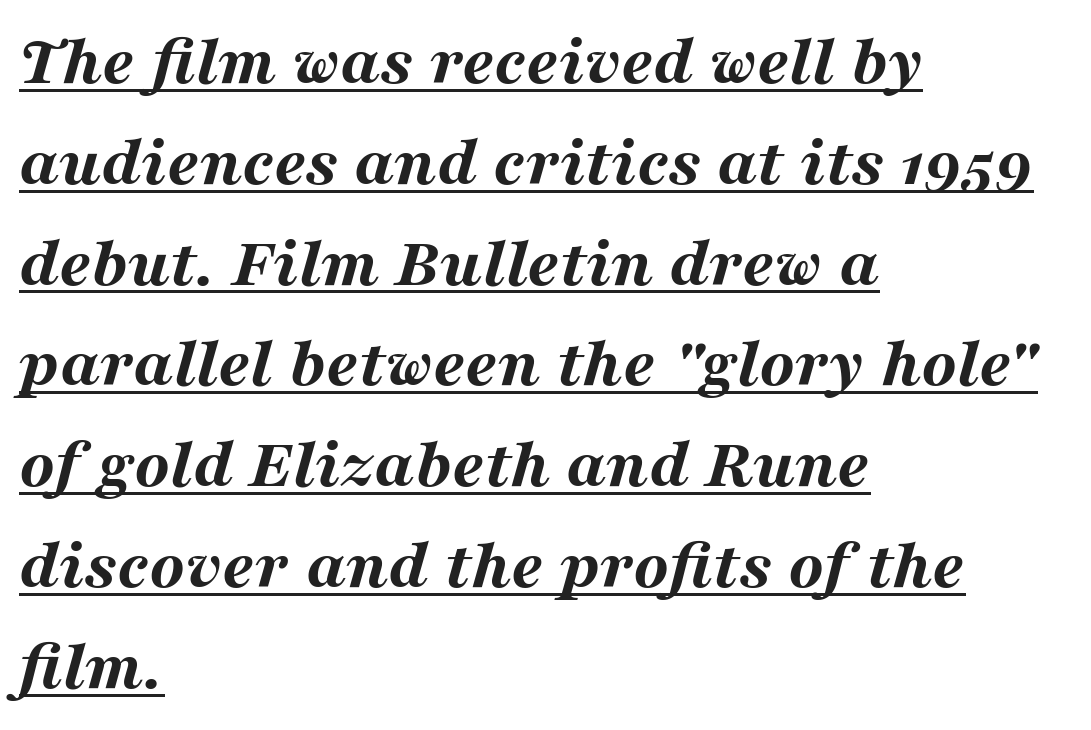
Notice how the stems are inclined rather than vertical — that's the hallmark of italics. The sample's only ornament is a line tracing under the words. Horizontally, the lines are justified to the leading edge only. Compared with typical body copy, the letter spacing here is the same.
